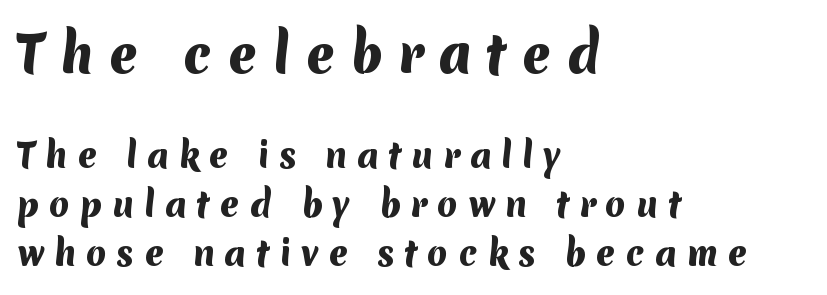
Proportional: the letters do not fall into vertical columns. The letters are bold, with thick, heavy strokes. The type family on display is of the sans-serif kind. Scale decreases going downward across the two blocks. All the whitespace from short lines collects on the right.
